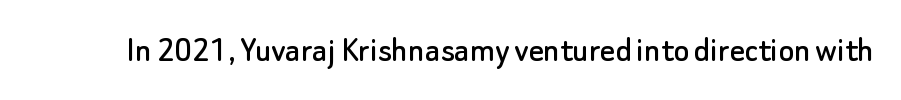
Glyph-to-glyph distance matches everyday printed text. Nope, not italic — everything's standing straight. The rendering uses natural spacing where letterforms have individual widths. The face used here is a sans, in the tradition of grotesques and geometrics.
